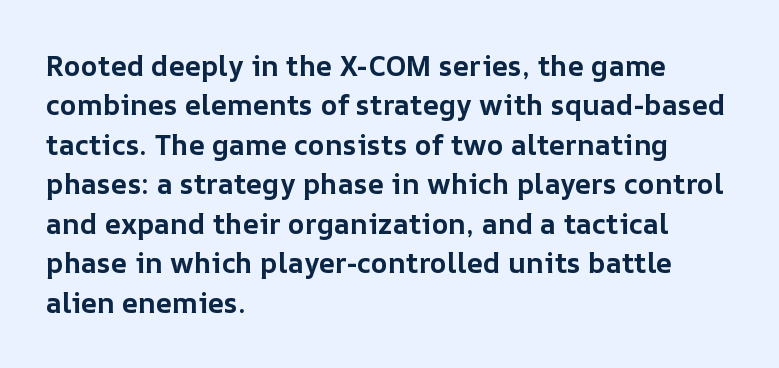
Spacing between characters is what you'd get straight out of the box. Posture: upright roman. Horizontal bands of white between lines are of average thickness. Compared with an ordinary text face, these strokes are far heavier — a full bold. Each line starts at the same left margin while the right side varies.
